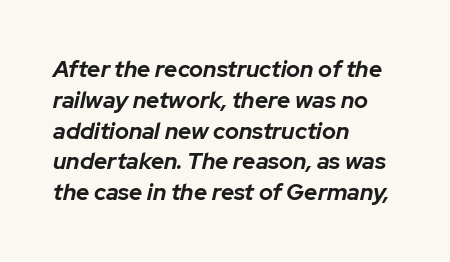
The image shows 23 px bold type, italic (leaning right); set left-aligned, normal line spacing (1.34x), normal letter spacing, not underlined.
